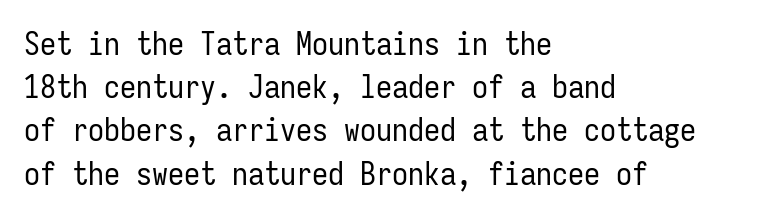
The letters stand upright; this is a roman face. On a weight scale, this lands at 450 or below. Regular leading. Each letter, wide or thin by design, is forced into the same width here. Layout note: lines flush left. Regarding serifs, this sample does without them.
